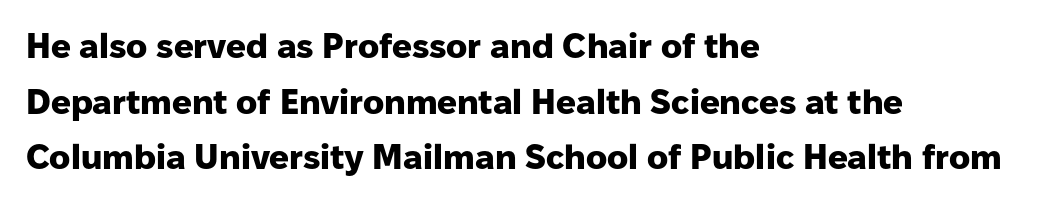
Q: Is the text bold? A: Yes.
Q: Is the text italic (slanted)? A: No, it is upright.
Q: Is the typeface a serif or a sans-serif typeface? A: Sans-serif.
Q: Is the text underlined? A: No.
Q: How is the paragraph aligned? A: Left-aligned.
Q: Is the spacing between letters normal or unusually wide? A: Normal.
Q: Is the spacing between lines tight, normal or loose? A: Normal.
Q: Width (condensed, normal, or wide)? A: Normal.
Q: Stroke contrast? A: Low.
Q: x-height? A: Medium.
Q: Monospaced? A: No.
